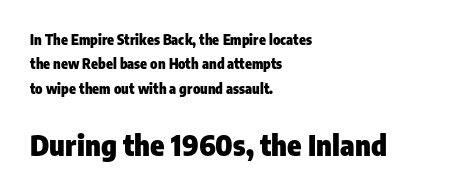
Q: Is the text bold? A: Yes.
Q: Is the text italic (slanted)? A: No, it is upright.
Q: Is the typeface a serif or a sans-serif typeface? A: Sans-serif.
Q: Is the text underlined? A: No.
Q: How is the paragraph aligned? A: Left-aligned.
Q: Is the spacing between letters normal or unusually wide? A: Normal.
Q: Which block of text is set in a larger size, the first (top) or the second (bottom)? A: The second (bottom) one.
Q: Width (condensed, normal, or wide)? A: Condensed.
Q: Stroke contrast? A: Low.
Q: x-height? A: Medium.
Q: Monospaced? A: No.
